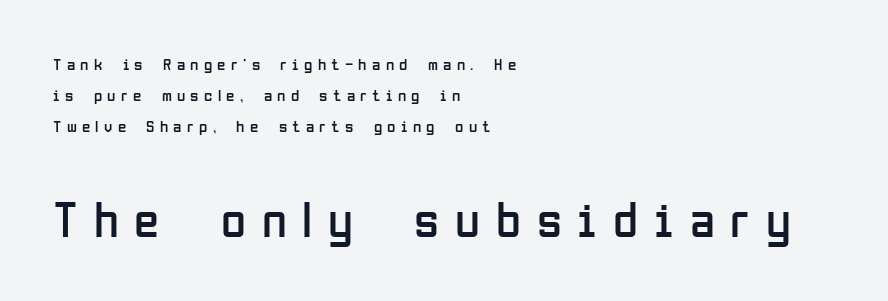
Examine the stroke ends and you'll find no serifs. Does extra space separate the letters? Yes, quite a lot of it. Compared with a typical body face, this is equally light or lighter still. If you drew a line through each stem, it would be perfectly vertical. Looks like regular typesetting: each glyph gets only the width it needs. Is the block centered? No — it sits flush against the left margin.
